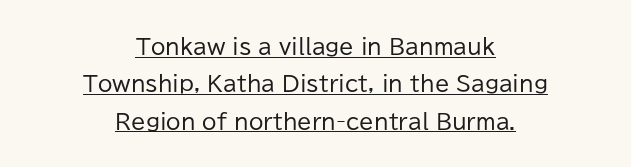
The image shows 21 px text type, upright; set centered, line spacing 1.78x, normal letter spacing, underlined.
